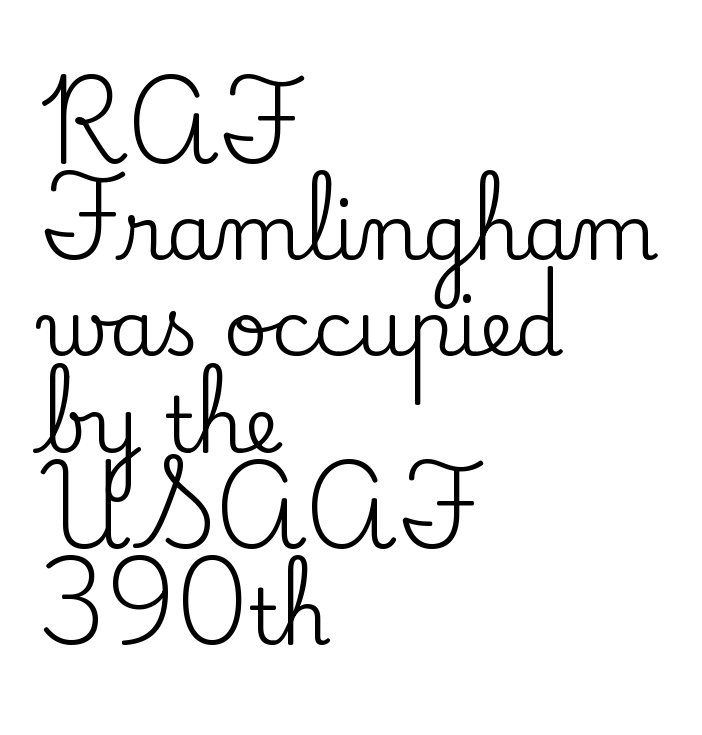
The image shows 77 px serif type, upright; set left-aligned, normal line spacing (1.25x), normal letter spacing, not underlined; low stroke contrast and a small x-height.
